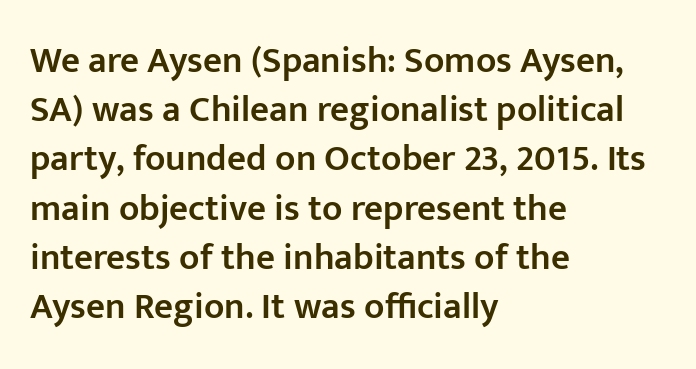
{"serif": "no", "italic": "no", "bold": "semi", "weight": "semibold", "width": "normal", "stroke_contrast": "low", "x_height": "medium", "monospaced": "no", "underline": "no", "align": "left", "line_spacing": "normal", "line_spacing_ratio": 1.33, "letter_spacing": "normal", "letter_spacing_em": 0.0, "glyph_px": 37}
